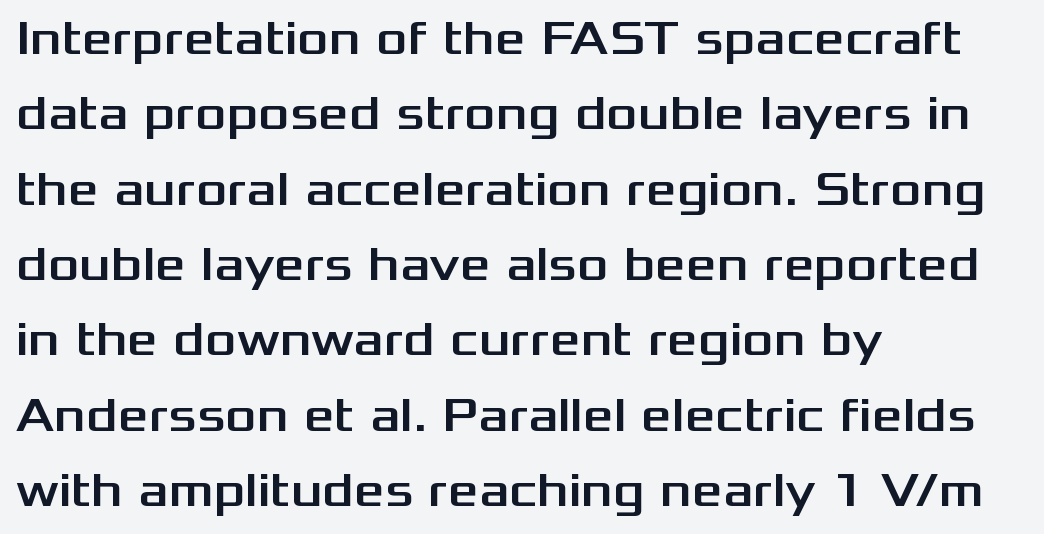
The image shows 48 px wide sans-serif type, upright; set left-aligned, normal line spacing (1.57x), normal letter spacing, not underlined; medium stroke contrast and a medium x-height.
